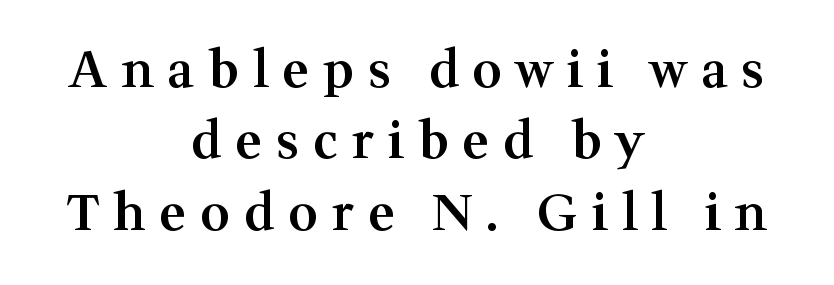
Q: Is the text bold? A: Semi-bold.
Q: Is the text italic (slanted)? A: No, it is upright.
Q: Is the typeface a serif or a sans-serif typeface? A: Serif.
Q: Is the text underlined? A: No.
Q: How is the paragraph aligned? A: Centered.
Q: Is the spacing between letters normal or unusually wide? A: Unusually wide.
Q: Is the spacing between lines tight, normal or loose? A: Normal.
Q: Width (condensed, normal, or wide)? A: Normal.
Q: Stroke contrast? A: Medium.
Q: x-height? A: Medium.
Q: Monospaced? A: No.
